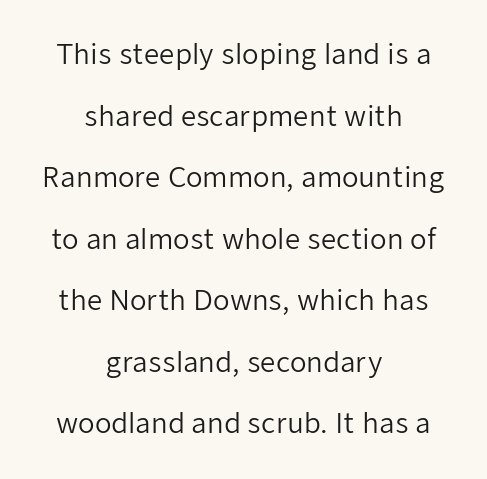
{"italic": "no", "bold": "no", "underline": "no", "align": "center", "line_spacing": "loose", "line_spacing_ratio": 2.28, "letter_spacing": "normal", "letter_spacing_em": 0.0, "glyph_px": 27}
